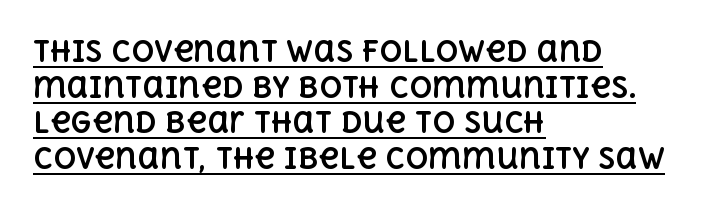
The image shows 28 px bold type, upright; set left-aligned, normal line spacing (1.27x), normal letter spacing, underlined; a large x-height.
